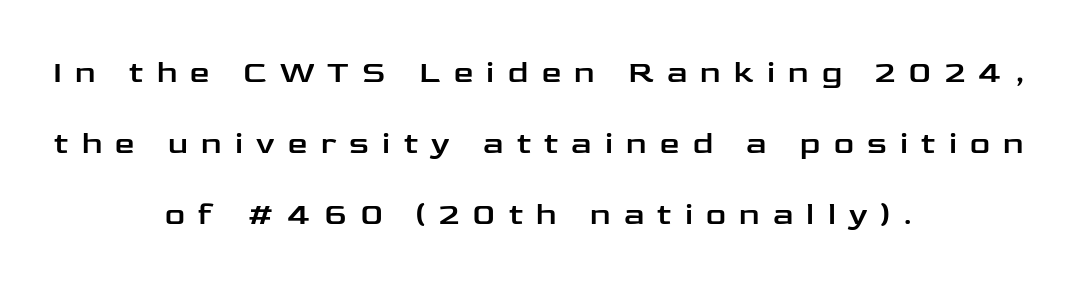
Q: Is the text italic (slanted)? A: No, it is upright.
Q: Is the typeface a serif or a sans-serif typeface? A: Sans-serif.
Q: Is the text underlined? A: No.
Q: How is the paragraph aligned? A: Centered.
Q: Is the spacing between letters normal or unusually wide? A: Unusually wide.
Q: Is the spacing between lines tight, normal or loose? A: Loose.
Q: Width (condensed, normal, or wide)? A: Wide.
Q: Stroke contrast? A: Low.
Q: x-height? A: Medium.
Q: Monospaced? A: No.
